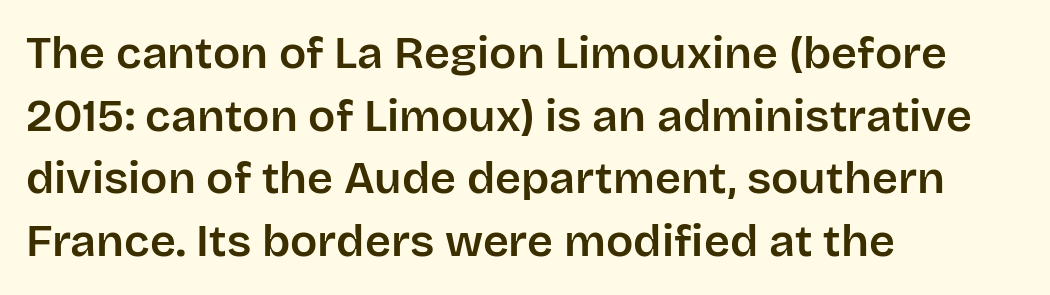
This sample has the flowing, uneven cadence of proportional lettering. Quick note: interline space is typical. The specimen omits any rule beneath the text block's lines. Posture: vertical.
